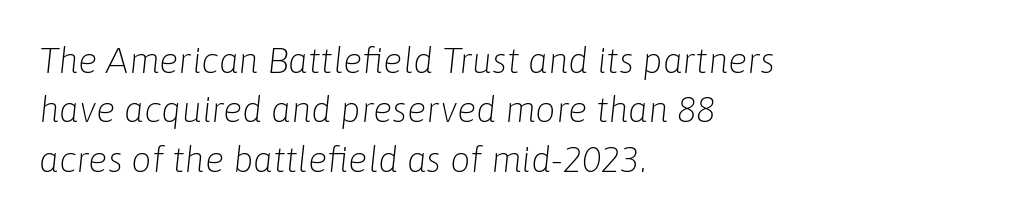
{"italic": "yes", "lean": "right", "slant_degrees": 6, "bold": "no", "weight": "light", "width": "normal", "stroke_contrast": "low", "x_height": "medium", "monospaced": "no", "underline": "no", "align": "left", "line_spacing": "normal", "line_spacing_ratio": 1.37, "letter_spacing": "normal", "letter_spacing_em": 0.0, "glyph_px": 36}
